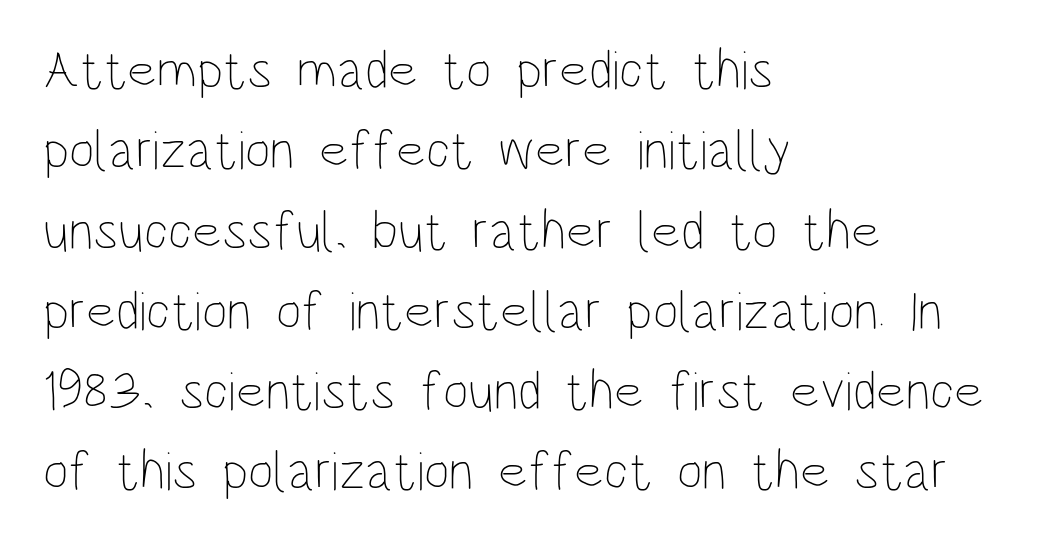
{"italic": "no", "bold": "no", "weight": "thin", "width": "condensed", "stroke_contrast": "low", "x_height": "large", "monospaced": "no", "underline": "no", "align": "left", "line_spacing": "normal", "line_spacing_ratio": 1.46, "letter_spacing": "normal", "letter_spacing_em": 0.0, "glyph_px": 55}
